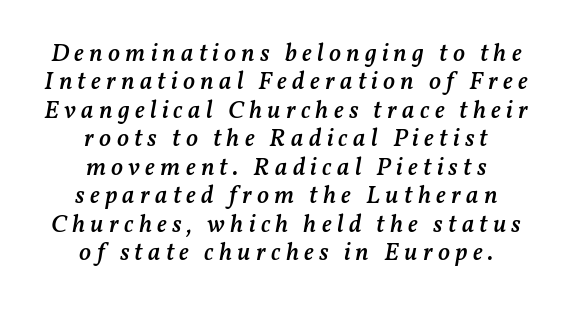
Q: Is the text bold? A: Semi-bold.
Q: Is the text italic (slanted)? A: Yes, it leans right by about 11 degrees.
Q: Is the text underlined? A: No.
Q: How is the paragraph aligned? A: Centered.
Q: Is the spacing between letters normal or unusually wide? A: Unusually wide.
Q: Is the spacing between lines tight, normal or loose? A: Tight.
